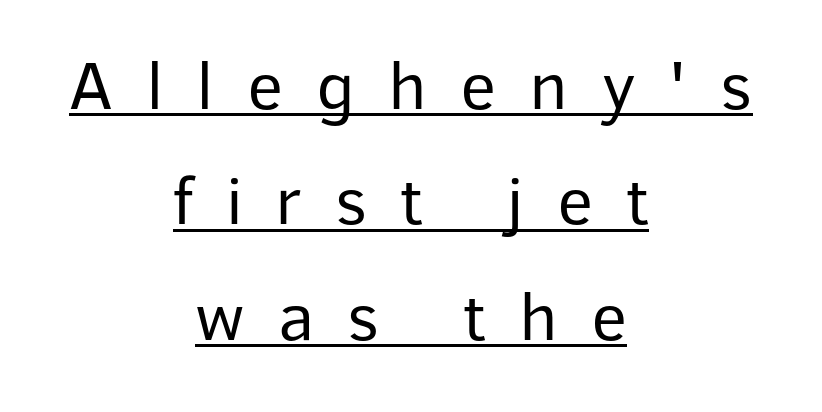
The image shows 70 px regular-weight sans-serif type, upright; set centered, normal line spacing (1.65x), unusually wide letter spacing (+0.47 em), underlined; low stroke contrast and a medium x-height.
